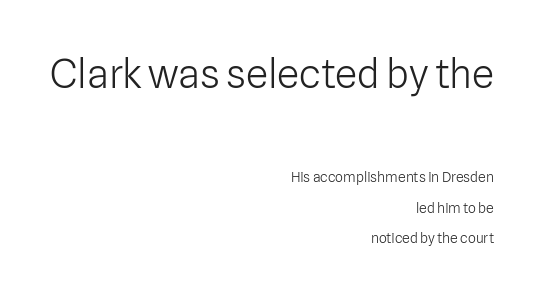
Q: Is the text bold? A: No.
Q: Is the text italic (slanted)? A: No, it is upright.
Q: Is the typeface a serif or a sans-serif typeface? A: Sans-serif.
Q: Is the text underlined? A: No.
Q: How is the paragraph aligned? A: Right-aligned.
Q: Is the spacing between letters normal or unusually wide? A: Normal.
Q: Is the spacing between lines tight, normal or loose? A: Loose.
Q: Which block of text is set in a larger size, the first (top) or the second (bottom)? A: The first (top) one.
Q: Width (condensed, normal, or wide)? A: Normal.
Q: Stroke contrast? A: Low.
Q: x-height? A: Medium.
Q: Monospaced? A: No.
